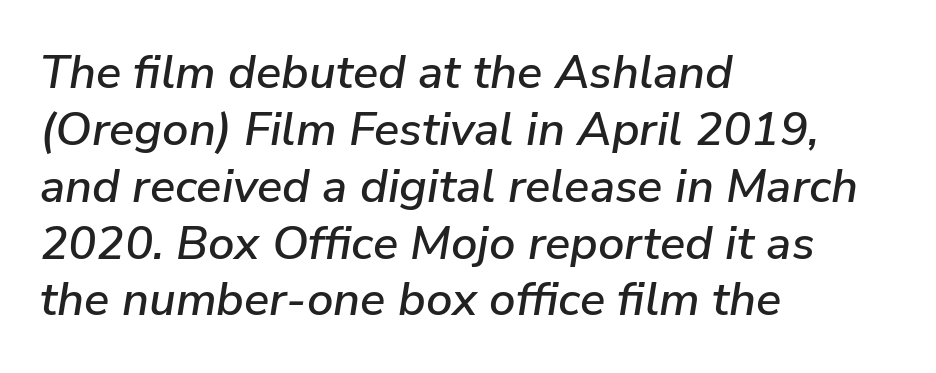
Where is the straight margin? On the left. Is this a fixed-width face? No — the glyphs have proportional, varying widths. In terms of posture, this sample is oblique. Nobody drew a line under any word here. These lines keep a tight, regular rhythm from letter to letter.
